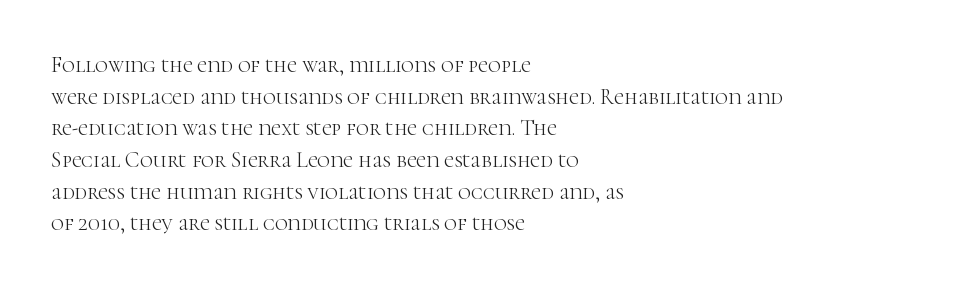
Ordinary non-slanted type is in use. Whoever set this chose a conventional vertical rhythm. Nothing unusual about the tracking: characters are spaced as the font intends. Every row of glyphs begins at an identical x-position on the left.
